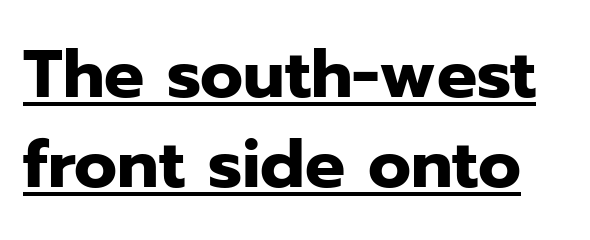
This is underlined copy, the kind a proofreader might mark for attention. These lines are composed in type without serifs. The space between consecutive lines is moderate. Tall strokes in this sample are plumb rather than angled. Proportional: the letters do not fall into vertical columns. The type is set solid horizontally, with unmodified tracking.
